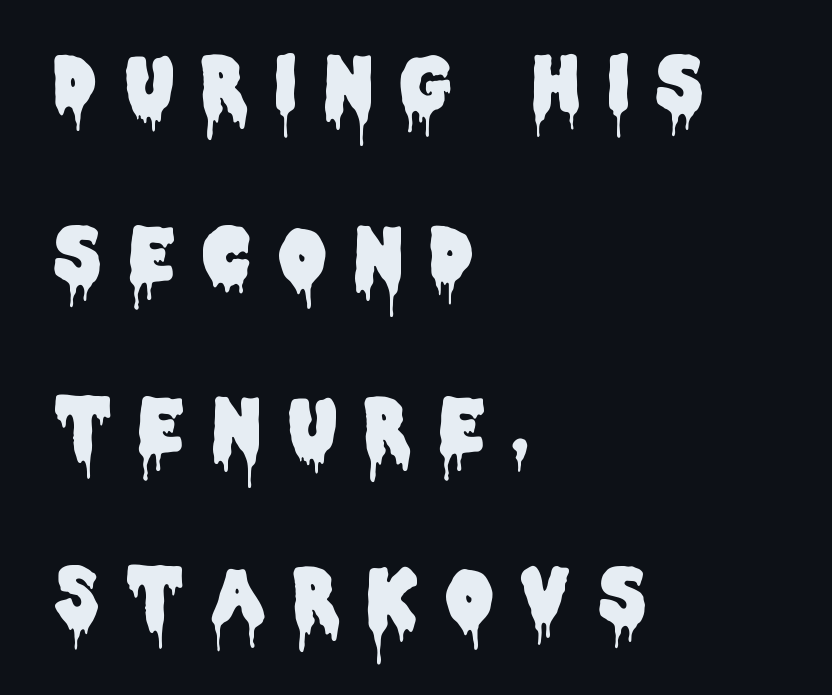
{"serif": "no", "italic": "no", "width": "condensed", "stroke_contrast": "low", "x_height": "large", "monospaced": "no", "underline": "no", "align": "left", "line_spacing": "loose", "line_spacing_ratio": 2.34, "letter_spacing": "wide", "letter_spacing_em": 0.39, "glyph_px": 73}
